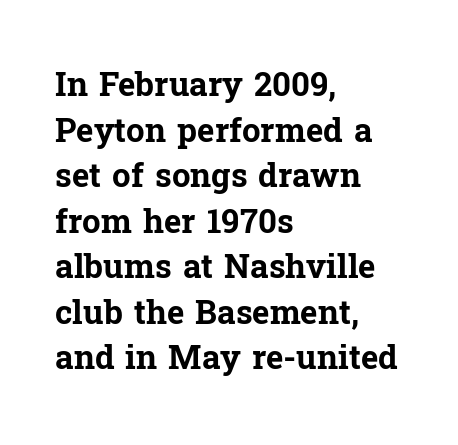
Q: Is the text bold? A: Yes.
Q: Is the text italic (slanted)? A: No, it is upright.
Q: Is the typeface a serif or a sans-serif typeface? A: Serif.
Q: Is the text underlined? A: No.
Q: How is the paragraph aligned? A: Left-aligned.
Q: Is the spacing between letters normal or unusually wide? A: Normal.
Q: Is the spacing between lines tight, normal or loose? A: Normal.
Q: Width (condensed, normal, or wide)? A: Normal.
Q: Stroke contrast? A: Low.
Q: x-height? A: Medium.
Q: Monospaced? A: No.
